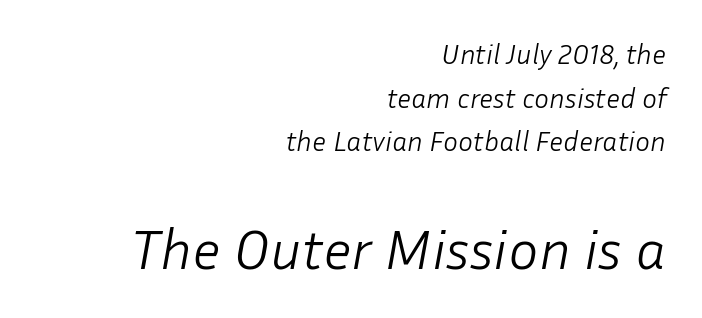
Q: Is the text bold? A: No.
Q: Is the text italic (slanted)? A: Yes, it leans right by about 10 degrees.
Q: Is the text underlined? A: No.
Q: How is the paragraph aligned? A: Right-aligned.
Q: Is the spacing between letters normal or unusually wide? A: Normal.
Q: Is the spacing between lines tight, normal or loose? A: Normal.
Q: Which block of text is set in a larger size, the first (top) or the second (bottom)? A: The second (bottom) one.
Q: Width (condensed, normal, or wide)? A: Normal.
Q: Stroke contrast? A: Low.
Q: x-height? A: Medium.
Q: Monospaced? A: No.
